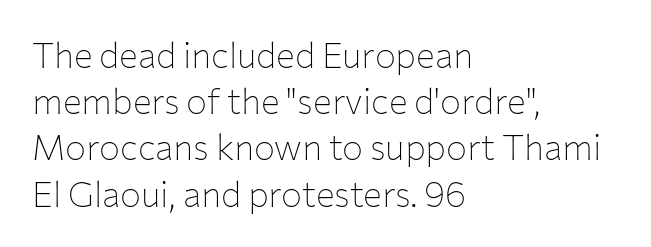
The designer left line spacing at the default. No italicization has been applied; the sample stays upright. Descenders hang freely into open space. The weight tops out at a normal text grade.
